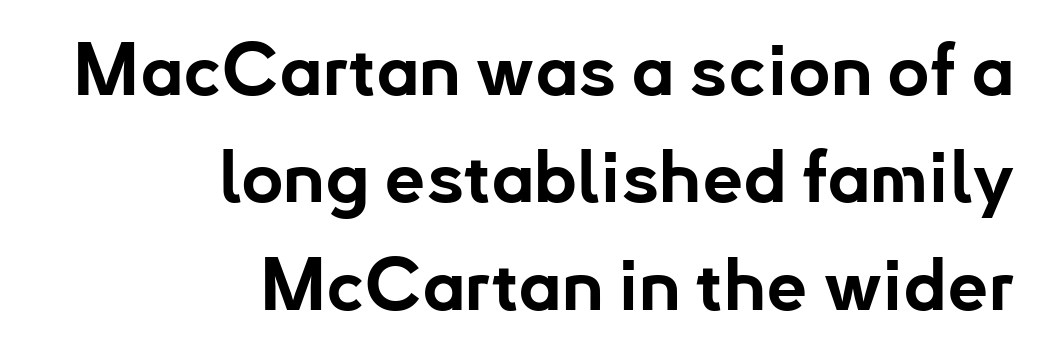
{"serif": "no", "italic": "no", "bold": "yes", "weight": "bold", "width": "normal", "stroke_contrast": "low", "x_height": "small", "monospaced": "no", "underline": "no", "align": "right", "line_spacing": "normal", "line_spacing_ratio": 1.47, "letter_spacing": "normal", "letter_spacing_em": 0.0, "glyph_px": 73}
